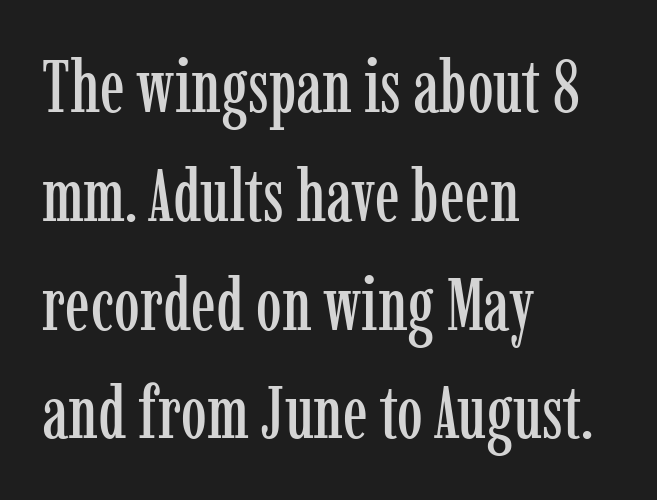
Evenly set lines give the paragraph a standard silhouette. Characters remain perfectly vertical along every line. Unmarked baselines from the first word to the last. Observe the ordinary spacing: letters are neighbours, not strangers. Which margin do the lines hug? The left one — the right edge is uneven. You could not count columns in this text — the font is proportionally spaced.
